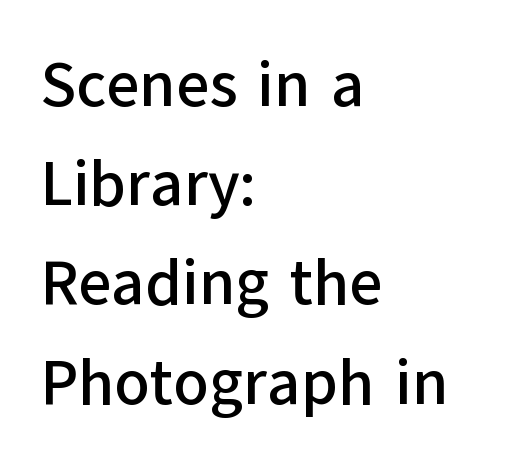
This sample uses an upright cut, with every glyph sitting square on the baseline. The type is set solid horizontally, with unmodified tracking. Grotesque or geometric, the face here clearly has no serifs. Where is the straight margin? On the left.
